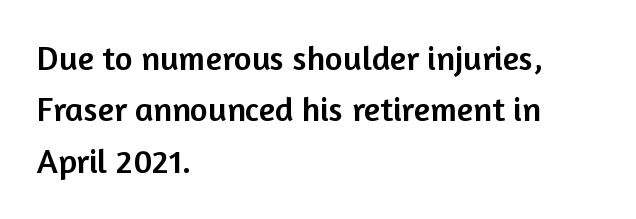
Q: Is the text italic (slanted)? A: No, it is upright.
Q: Is the typeface a serif or a sans-serif typeface? A: Sans-serif.
Q: Is the text underlined? A: No.
Q: How is the paragraph aligned? A: Left-aligned.
Q: Is the spacing between letters normal or unusually wide? A: Normal.
Q: Is the spacing between lines tight, normal or loose? A: Normal.
Q: Width (condensed, normal, or wide)? A: Normal.
Q: Stroke contrast? A: Low.
Q: x-height? A: Medium.
Q: Monospaced? A: No.
